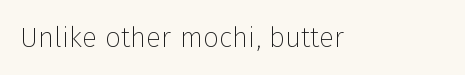
The image shows 28 px thin sans-serif type, upright; set normal letter spacing, not underlined; low stroke contrast and a medium x-height.
